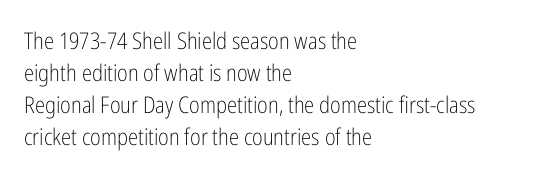
{"italic": "no", "bold": "no", "underline": "no", "align": "left", "line_spacing": "normal", "line_spacing_ratio": 1.39, "letter_spacing": "normal", "letter_spacing_em": 0.0, "glyph_px": 23}
